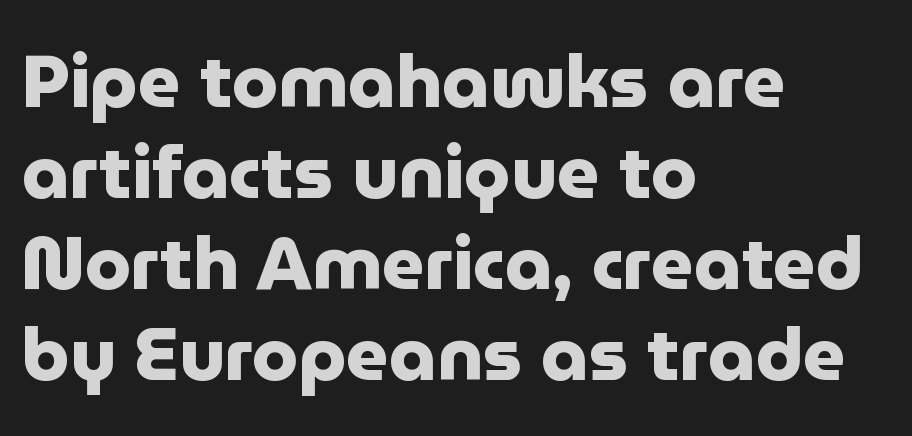
Q: Is the text bold? A: Yes.
Q: Is the text italic (slanted)? A: No, it is upright.
Q: Is the typeface a serif or a sans-serif typeface? A: Sans-serif.
Q: Is the text underlined? A: No.
Q: How is the paragraph aligned? A: Left-aligned.
Q: Is the spacing between letters normal or unusually wide? A: Normal.
Q: Width (condensed, normal, or wide)? A: Normal.
Q: Stroke contrast? A: Low.
Q: x-height? A: Medium.
Q: Monospaced? A: No.
